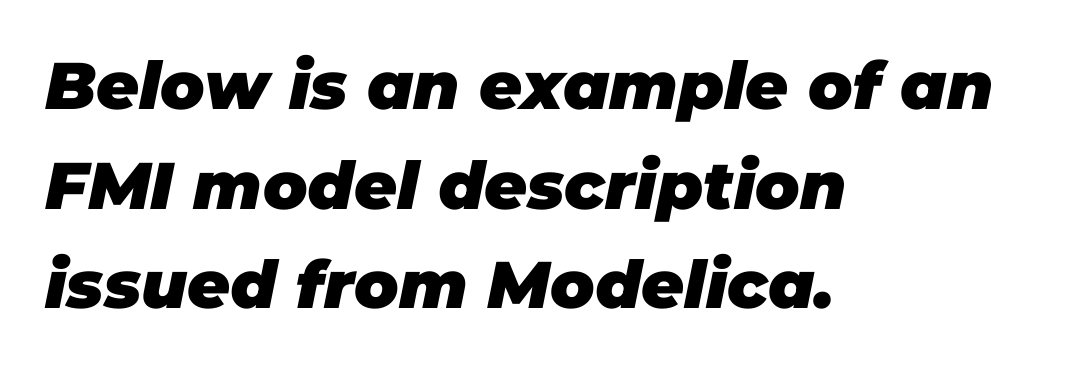
Q: Is the text bold? A: Yes.
Q: Is the text italic (slanted)? A: Yes, it leans right by about 11 degrees.
Q: Is the text underlined? A: No.
Q: How is the paragraph aligned? A: Left-aligned.
Q: Is the spacing between letters normal or unusually wide? A: Normal.
Q: Is the spacing between lines tight, normal or loose? A: Normal.
Q: Width (condensed, normal, or wide)? A: Normal.
Q: Stroke contrast? A: Low.
Q: x-height? A: Large.
Q: Monospaced? A: No.
